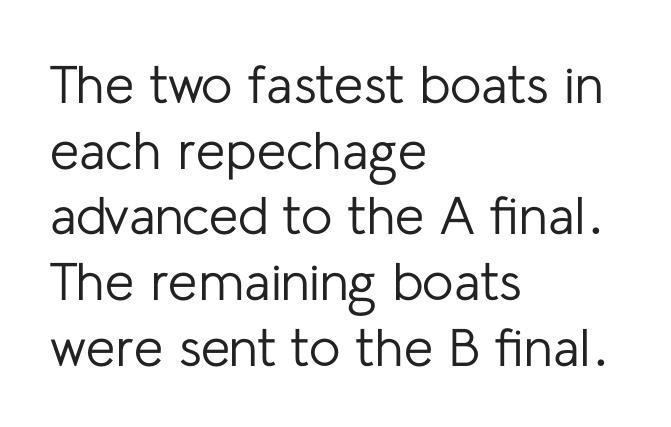
{"serif": "no", "italic": "no", "bold": "no", "weight": "regular", "width": "normal", "stroke_contrast": "low", "x_height": "medium", "monospaced": "no", "underline": "no", "align": "left", "line_spacing_ratio": 1.24, "letter_spacing": "normal", "letter_spacing_em": 0.0, "glyph_px": 53}
